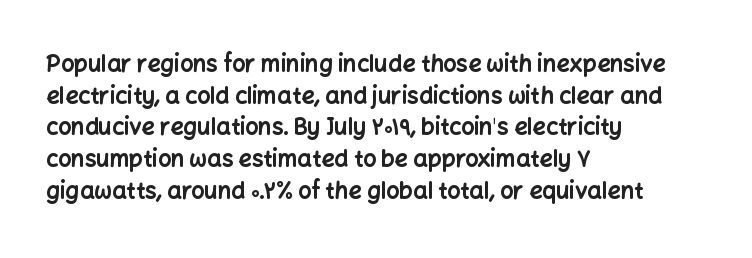
{"italic": "no", "bold": "yes", "underline": "no", "align": "left", "line_spacing": "normal", "line_spacing_ratio": 1.38, "letter_spacing": "normal", "letter_spacing_em": 0.0, "glyph_px": 23}
